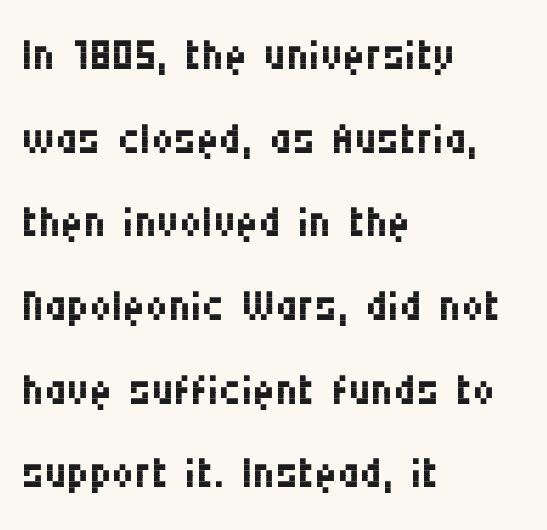
The image shows 62 px regular-weight, condensed sans-serif type, upright; set left-aligned, normal line spacing (1.35x), normal letter spacing, not underlined; medium stroke contrast and a large x-height.
